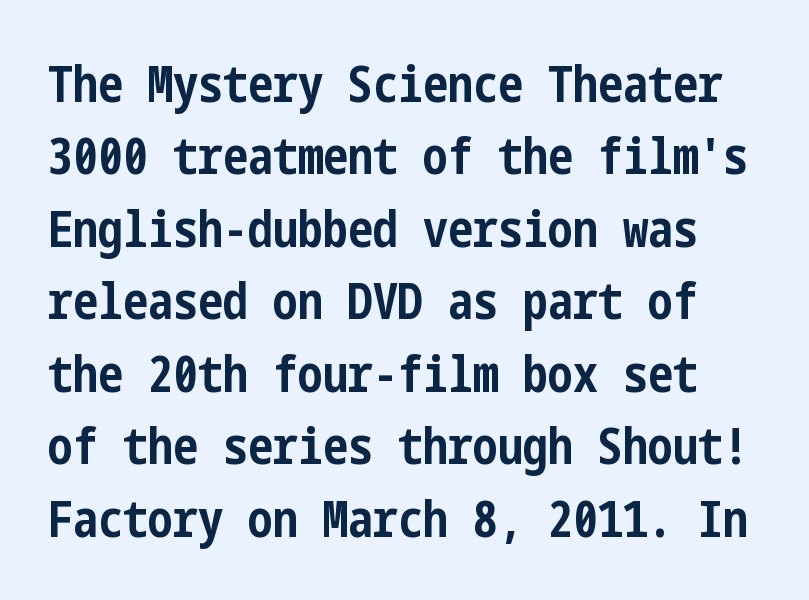
{"serif": "no", "italic": "no", "bold": "yes", "weight": "bold", "width": "condensed", "stroke_contrast": "low", "x_height": "medium", "underline": "no", "line_spacing": "normal", "line_spacing_ratio": 1.45, "letter_spacing": "normal", "letter_spacing_em": 0.0, "glyph_px": 50}
